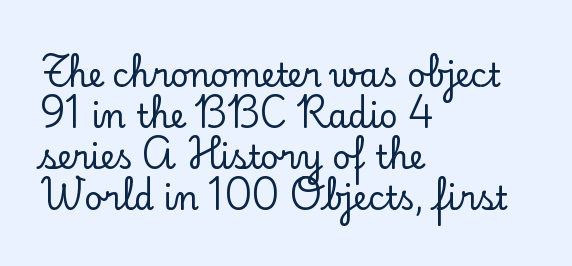
{"serif": "yes", "italic": "no", "width": "normal", "stroke_contrast": "low", "x_height": "small", "monospaced": "no", "underline": "no", "align": "left", "line_spacing": "normal", "line_spacing_ratio": 1.28, "letter_spacing": "normal", "letter_spacing_em": 0.0, "glyph_px": 32}
